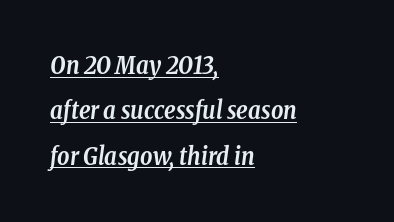
Which margin do the lines hug? The left one — the right edge is uneven. Beneath each row of characters lies a ruled line. Typographic density is high because the face is bold. Between one letter and the next there's only the usual sliver of space. This sample uses an oblique cut, with every glyph tilted off the vertical.
